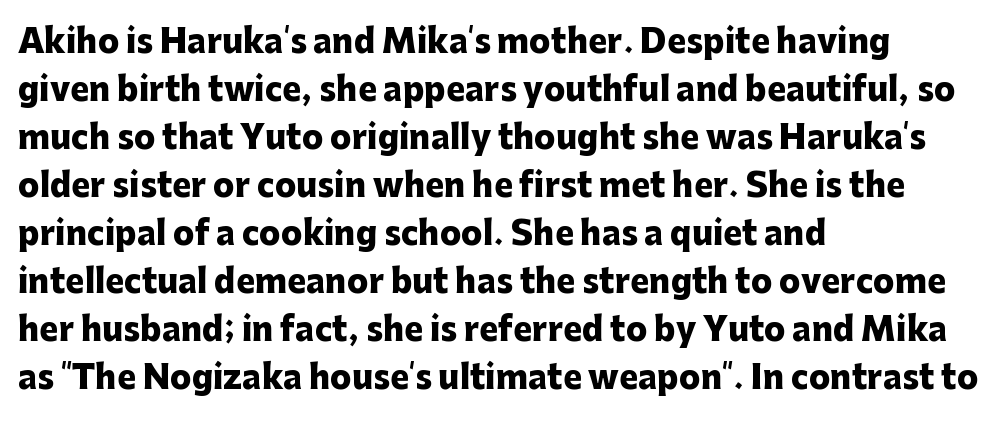
{"serif": "no", "italic": "no", "bold": "yes", "weight": "heavy", "width": "normal", "stroke_contrast": "low", "x_height": "medium", "monospaced": "no", "underline": "no", "align": "left", "line_spacing": "normal", "line_spacing_ratio": 1.5, "letter_spacing": "normal", "letter_spacing_em": 0.0, "glyph_px": 32}
